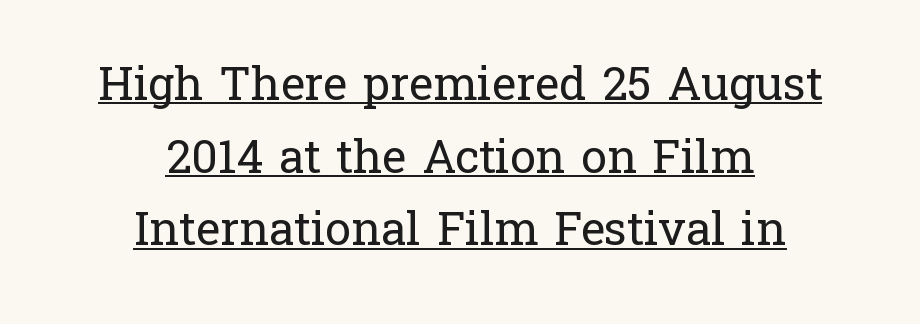
The image shows 46 px regular-weight serif type, upright; set centered, normal line spacing (1.58x), normal letter spacing, underlined; low stroke contrast and a medium x-height.
